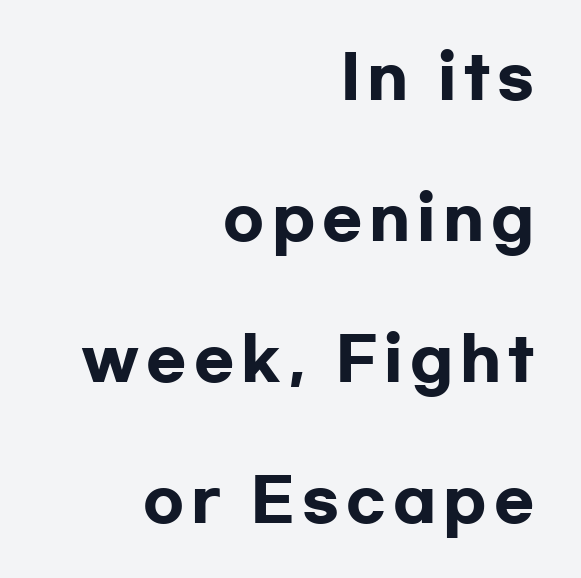
The letters stand straight up with perfectly vertical stems. The baseline area is clear. These lines stand farther apart than default settings would place them. Does the copy run flush right? Yes — the right margin is perfectly even. In terms of letterform style, serifs are entirely absent.
